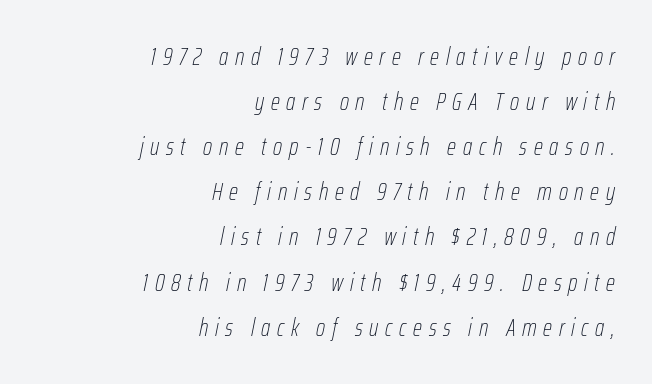
An italicized treatment has been applied to the whole sample. Has an underline been added? It has not. Short note: letters widely spaced. These lines stack with their right ends in a neat column.
